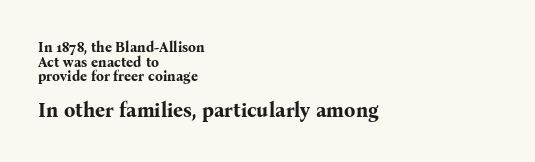
Tracking here is standard; glyphs follow each other at the usual distance. Casual observation: everything's shoved over to the left. This is heavy type, rendered in bold. Bare-footed words on every line. Nope, not italic — everything's standing straight.
